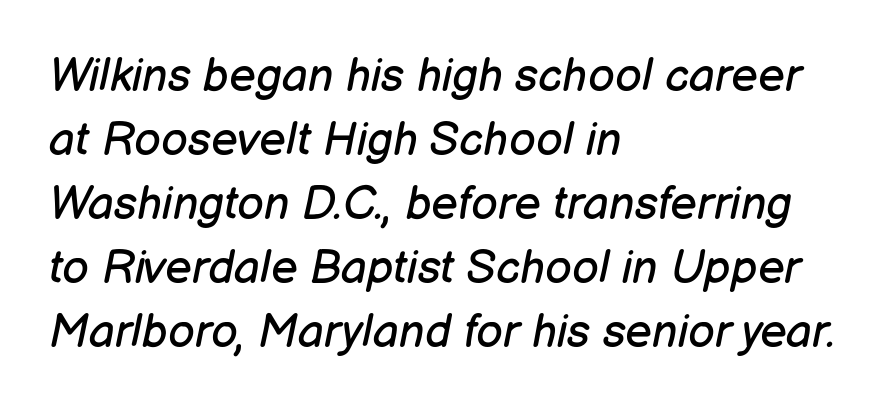
{"italic": "yes", "lean": "right", "slant_degrees": 12, "bold": "no", "weight": "regular", "width": "normal", "stroke_contrast": "low", "x_height": "medium", "monospaced": "no", "underline": "no", "align": "left", "line_spacing": "normal", "line_spacing_ratio": 1.39, "letter_spacing": "normal", "letter_spacing_em": 0.0, "glyph_px": 46}
